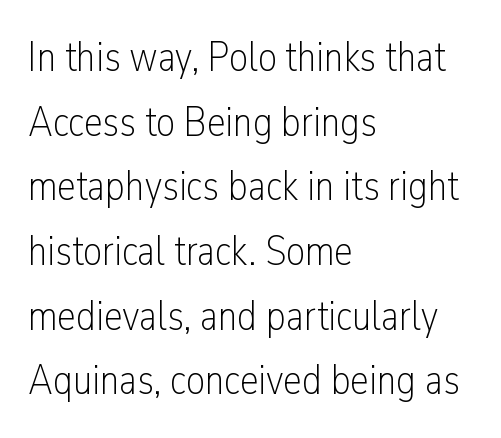
You can tell it's not italic because the verticals are truly vertical. Lines of text with bare space underneath. These lines stack with their left ends in a neat column. Do the characters align in a grid? No, the font is proportional.
